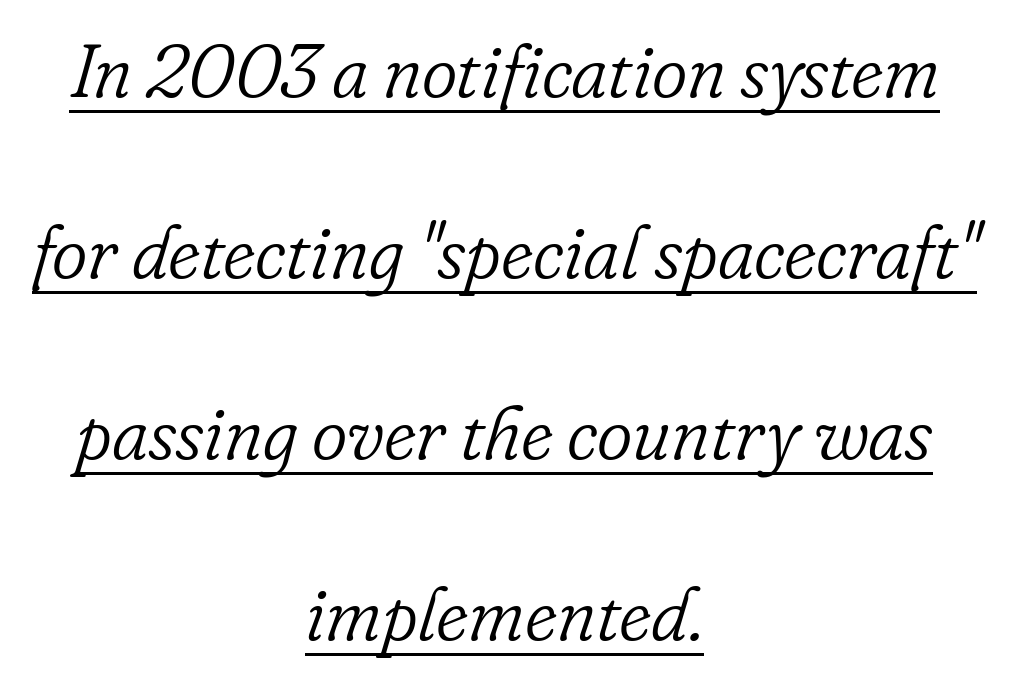
Q: Is the text bold? A: No.
Q: Is the text italic (slanted)? A: Yes, it leans right by about 16 degrees.
Q: Is the typeface a serif or a sans-serif typeface? A: Serif.
Q: Is the text underlined? A: Yes.
Q: How is the paragraph aligned? A: Centered.
Q: Is the spacing between letters normal or unusually wide? A: Normal.
Q: Is the spacing between lines tight, normal or loose? A: Loose.
Q: Width (condensed, normal, or wide)? A: Normal.
Q: Stroke contrast? A: Low.
Q: x-height? A: Small.
Q: Monospaced? A: No.
